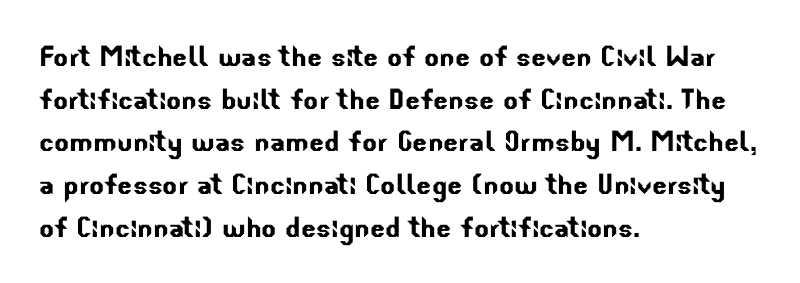
{"serif": "no", "width": "normal", "stroke_contrast": "low", "x_height": "small", "monospaced": "no", "underline": "no", "align": "left", "line_spacing_ratio": 1.22, "letter_spacing": "normal", "letter_spacing_em": 0.0, "glyph_px": 35}
